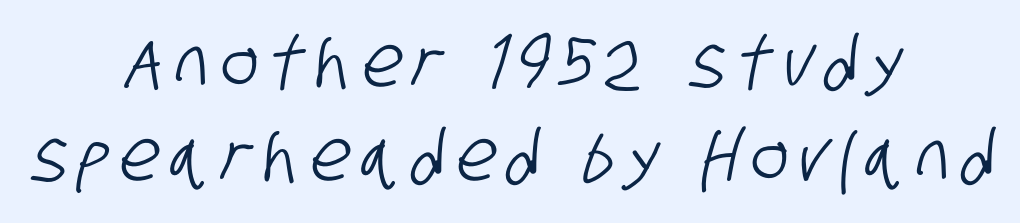
Q: Is the typeface a serif or a sans-serif typeface? A: Sans-serif.
Q: Is the text underlined? A: No.
Q: How is the paragraph aligned? A: Centered.
Q: Is the spacing between lines tight, normal or loose? A: Normal.
Q: Width (condensed, normal, or wide)? A: Condensed.
Q: Stroke contrast? A: Low.
Q: x-height? A: Large.
Q: Monospaced? A: No.
